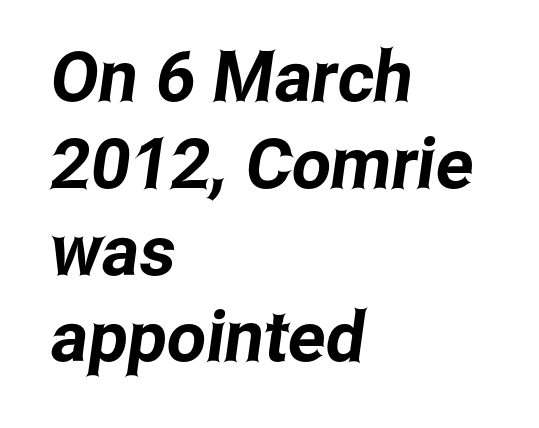
Q: Is the typeface a serif or a sans-serif typeface? A: Sans-serif.
Q: Is the text underlined? A: No.
Q: How is the paragraph aligned? A: Left-aligned.
Q: Is the spacing between letters normal or unusually wide? A: Normal.
Q: Width (condensed, normal, or wide)? A: Condensed.
Q: Stroke contrast? A: Low.
Q: x-height? A: Medium.
Q: Monospaced? A: No.
